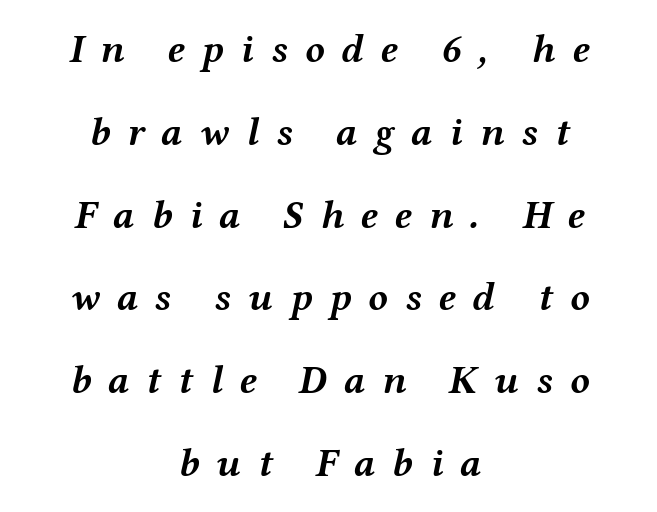
Compared with a flush-left layout, this one balances lines on the center instead. Between one letter and the next there's a generous, obvious gap. Looks like regular typesetting: each glyph gets only the width it needs. A full-strength bold gives these letters their thick strokes.
